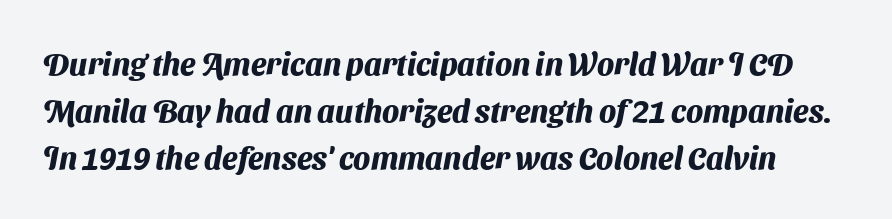
Proportional: the letters do not fall into vertical columns. The line texture is even and compact thanks to regular tracking. The typesetting leans heavy: a genuine bold. Examine the stroke ends and you'll find no serifs.
